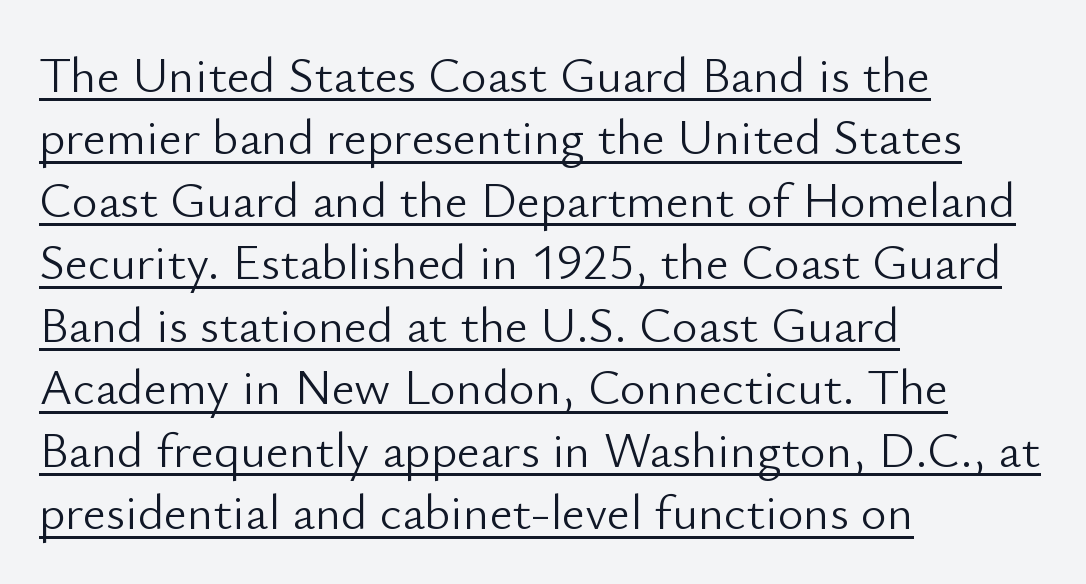
The image shows 50 px light sans-serif type, upright; set left-aligned, normal line spacing (1.25x), normal letter spacing, underlined; low stroke contrast and a small x-height.
